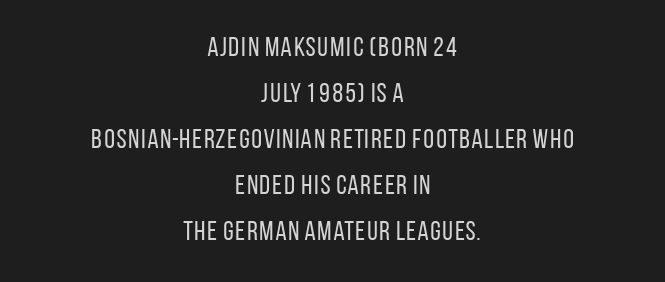
The image shows 27 px text type, upright; set centered, normal line spacing (1.7x), normal letter spacing, not underlined.
